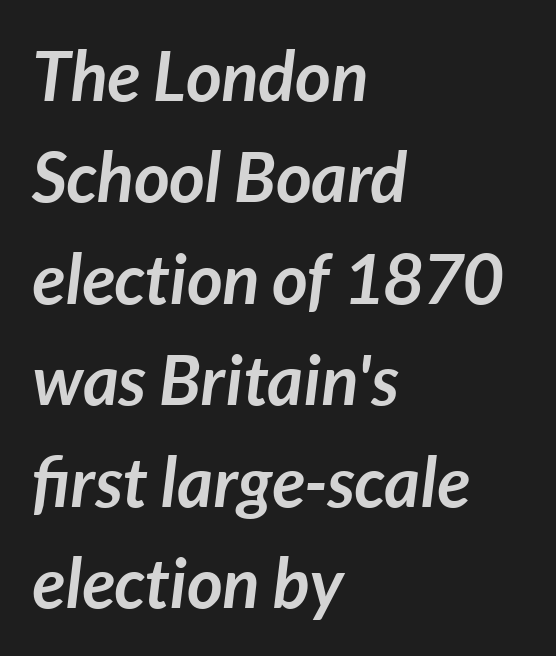
{"italic": "yes", "lean": "right", "slant_degrees": 7, "bold": "yes", "weight": "semibold", "width": "normal", "stroke_contrast": "low", "x_height": "medium", "monospaced": "no", "underline": "no", "align": "left", "line_spacing": "normal", "line_spacing_ratio": 1.47, "letter_spacing": "normal", "letter_spacing_em": 0.0, "glyph_px": 69}
